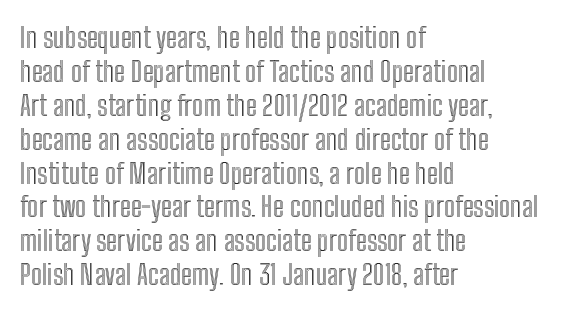
Character widths vary here, with narrow letters taking less room than wide ones. Words float on clear page, feet unadorned. The passage is arranged the way most books set body copy — flush left. Here the glyphs are tracked normally, forming tight word shapes. Italic? Not at all — the glyphs are vertical.
